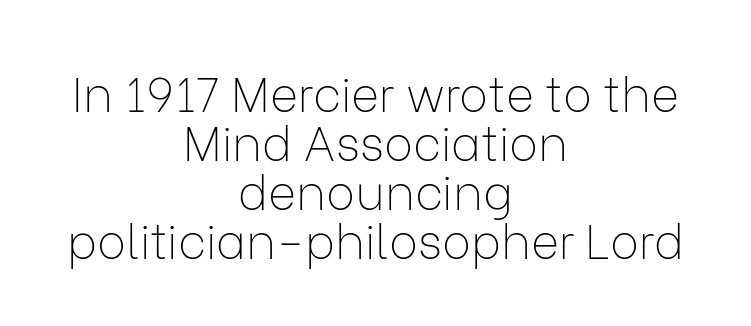
Is this a fixed-width face? No — the glyphs have proportional, varying widths. The face used here is a sans, in the tradition of grotesques and geometrics. This rendering features lettering with no underline. This block would grow much taller if given ordinary leading; it's compressed now. Every character sits straight up, as roman type does. Counters stay open thanks to moderate or lighter strokes.
